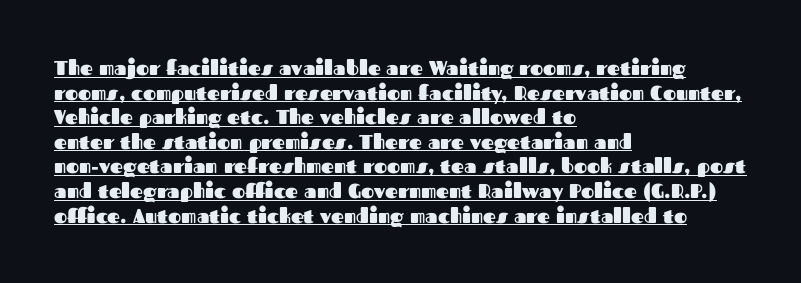
The image shows 20 px bold type, upright; set left-aligned, line spacing 1.23x, normal letter spacing, underlined.
